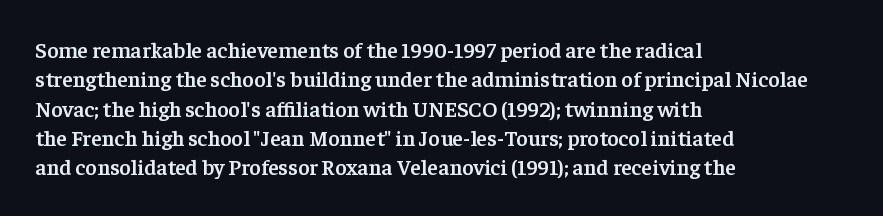
Unmarked baselines from the first word to the last. Does the copy run flush right? No — it runs flush left. Every stem runs plumb, perpendicular to the baseline. Each glyph is drawn with semibold strokes, heavier than normal yet not fully bold. The rendering keeps characters at their native spacing.
